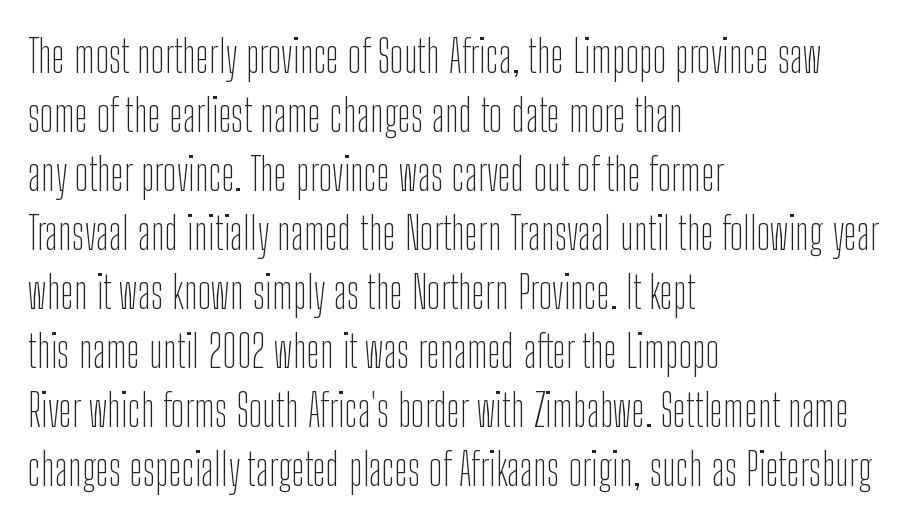
Q: Is the text bold? A: No.
Q: Is the text italic (slanted)? A: No, it is upright.
Q: Is the typeface a serif or a sans-serif typeface? A: Sans-serif.
Q: Is the text underlined? A: No.
Q: How is the paragraph aligned? A: Left-aligned.
Q: Is the spacing between letters normal or unusually wide? A: Normal.
Q: Is the spacing between lines tight, normal or loose? A: Normal.
Q: Width (condensed, normal, or wide)? A: Condensed.
Q: Stroke contrast? A: Low.
Q: x-height? A: Medium.
Q: Monospaced? A: No.
